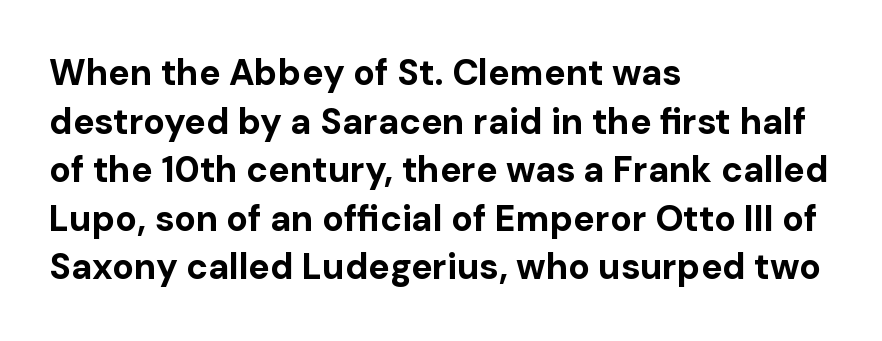
The rendering uses a bold face; every stroke is thick and dark. The passage shown is typed in a proportional face where columns would drift. The axis of the letterforms is exactly vertical. If you measured baseline to baseline, you'd find a middling distance. Reading down the block, your eye returns to a fixed left position each line.
